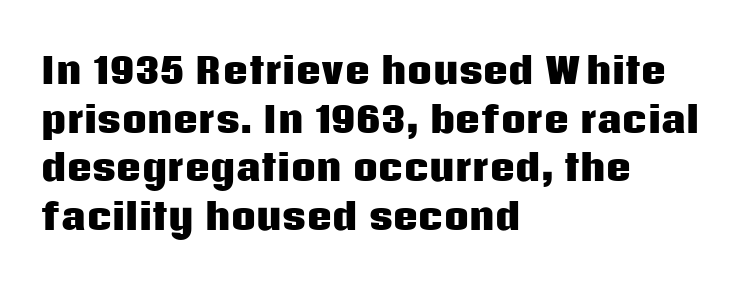
{"serif": "no", "italic": "no", "bold": "yes", "weight": "heavy", "width": "normal", "stroke_contrast": "low", "x_height": "large", "monospaced": "no", "underline": "no", "align": "left", "line_spacing": "normal", "line_spacing_ratio": 1.39, "letter_spacing": "normal", "letter_spacing_em": 0.0, "glyph_px": 35}
